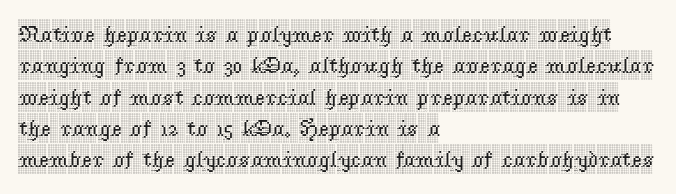
The image shows 23 px text type, upright; set left-aligned, normal line spacing (1.36x), normal letter spacing, not underlined.
